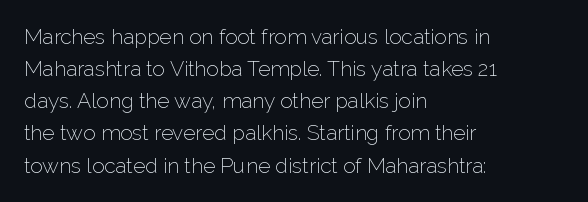
{"italic": "no", "bold": "no", "underline": "no", "align": "left", "line_spacing": "normal", "line_spacing_ratio": 1.53, "letter_spacing": "normal", "letter_spacing_em": 0.0, "glyph_px": 21}
